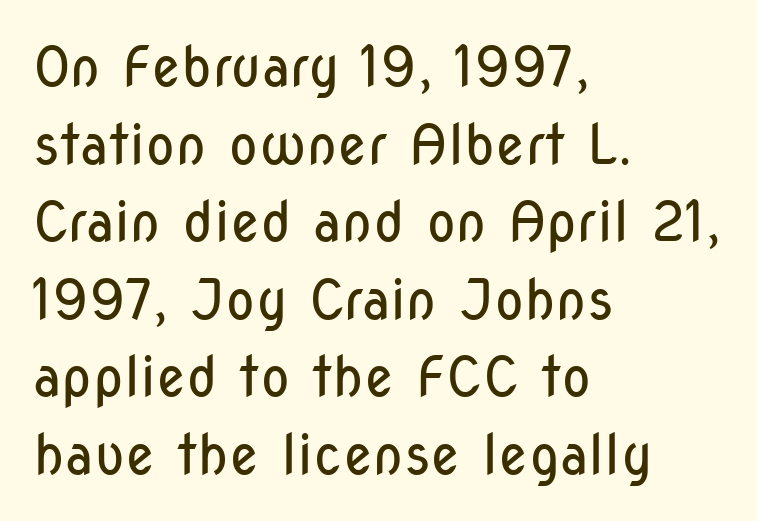
{"serif": "no", "italic": "no", "bold": "no", "weight": "regular", "width": "condensed", "stroke_contrast": "low", "x_height": "medium", "monospaced": "no", "underline": "no", "align": "left", "line_spacing": "normal", "line_spacing_ratio": 1.41, "letter_spacing": "normal", "letter_spacing_em": 0.0, "glyph_px": 55}
